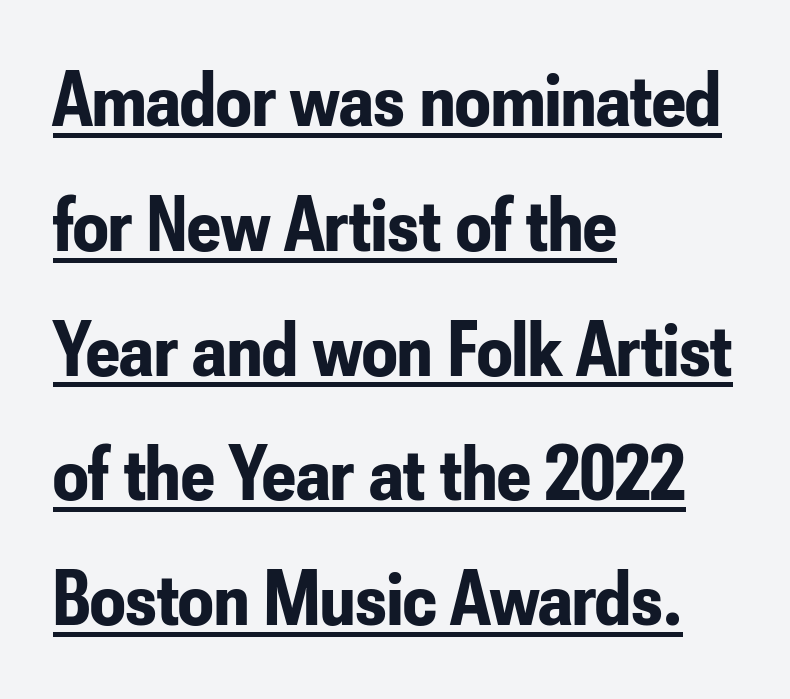
{"serif": "no", "italic": "no", "bold": "yes", "weight": "bold", "width": "condensed", "stroke_contrast": "low", "x_height": "small", "monospaced": "no", "underline": "yes", "align": "left", "line_spacing": "normal", "line_spacing_ratio": 1.6, "letter_spacing": "normal", "letter_spacing_em": 0.0, "glyph_px": 78}
